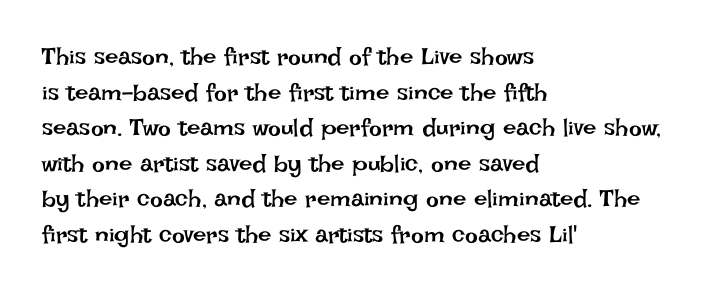
{"italic": "no", "bold": "no", "underline": "no", "align": "left", "line_spacing": "normal", "line_spacing_ratio": 1.48, "letter_spacing": "normal", "letter_spacing_em": 0.0, "glyph_px": 24}
